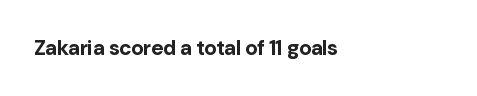
Q: Is the text bold? A: Yes.
Q: Is the text italic (slanted)? A: No, it is upright.
Q: Is the text underlined? A: No.
Q: How is the paragraph aligned? A: Left-aligned.
Q: Is the spacing between letters normal or unusually wide? A: Normal.
